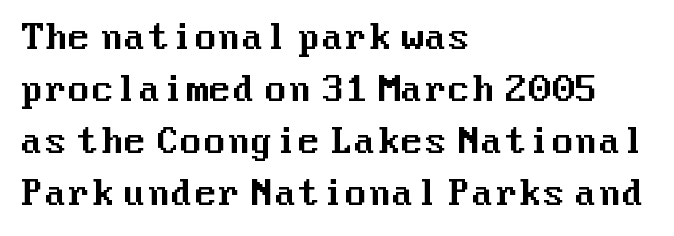
Nobody touched the tracking dial on this one. Note: no serifs on the glyphs. Nope, not italic — everything's standing straight. Normally led — the rows are evenly, conventionally spaced.
